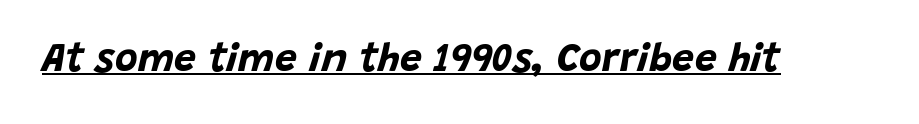
The image shows 39 px bold type, italic (leaning right); set normal letter spacing, underlined; low stroke contrast and a large x-height.
